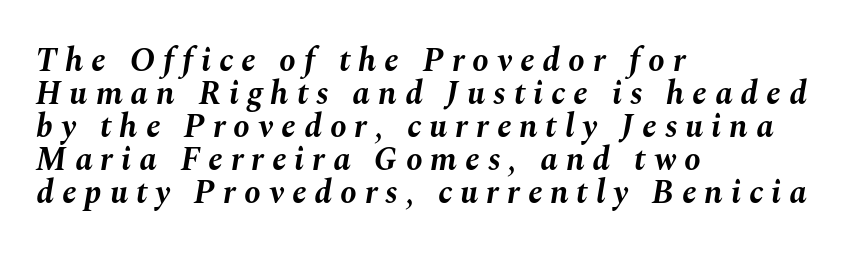
Q: Is the text bold? A: Yes.
Q: Is the text italic (slanted)? A: Yes, it leans right by about 10 degrees.
Q: Is the text underlined? A: No.
Q: How is the paragraph aligned? A: Left-aligned.
Q: Is the spacing between letters normal or unusually wide? A: Unusually wide.
Q: Is the spacing between lines tight, normal or loose? A: Tight.
Q: Width (condensed, normal, or wide)? A: Normal.
Q: Stroke contrast? A: Medium.
Q: x-height? A: Medium.
Q: Monospaced? A: No.
